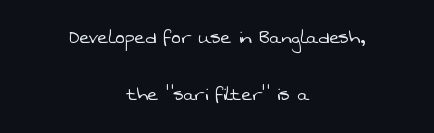
The image shows 23 px text type; set centered, loose line spacing (2.49x), normal letter spacing, not underlined.
